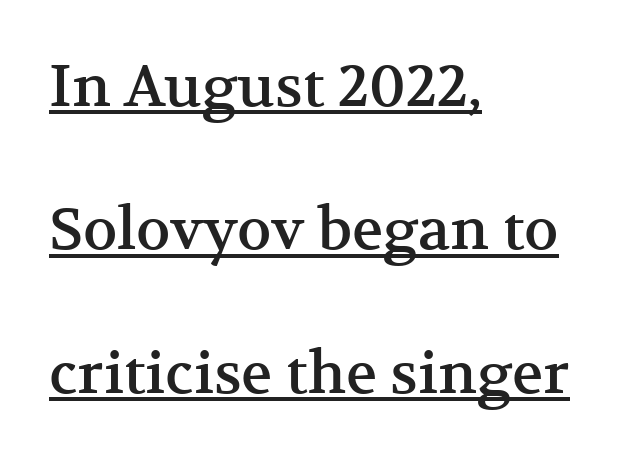
Q: Is the text italic (slanted)? A: No, it is upright.
Q: Is the typeface a serif or a sans-serif typeface? A: Serif.
Q: Is the text underlined? A: Yes.
Q: How is the paragraph aligned? A: Left-aligned.
Q: Is the spacing between letters normal or unusually wide? A: Normal.
Q: Is the spacing between lines tight, normal or loose? A: Loose.
Q: Width (condensed, normal, or wide)? A: Normal.
Q: Stroke contrast? A: Medium.
Q: x-height? A: Medium.
Q: Monospaced? A: No.
